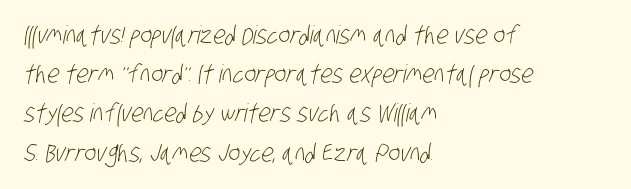
The glyphs are unaccompanied by any horizontal stroke below them. The passage shown is not bold in any degree. Notice how descenders clear the ascenders below comfortably — that's standard leading. Honestly, the letter spacing is just normal — you wouldn't notice it. Caption: multi-line text, flush left, ragged right.
